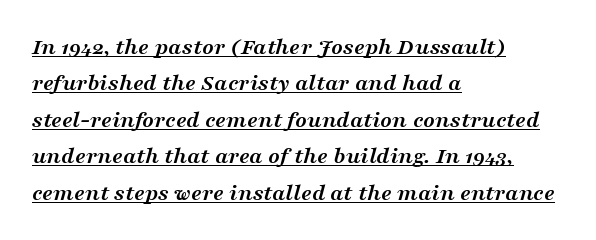
{"italic": "yes", "lean": "right", "slant_degrees": 16, "bold": "yes", "underline": "yes", "align": "left", "line_spacing": "normal", "line_spacing_ratio": 1.52, "letter_spacing": "normal", "letter_spacing_em": 0.0, "glyph_px": 24}
